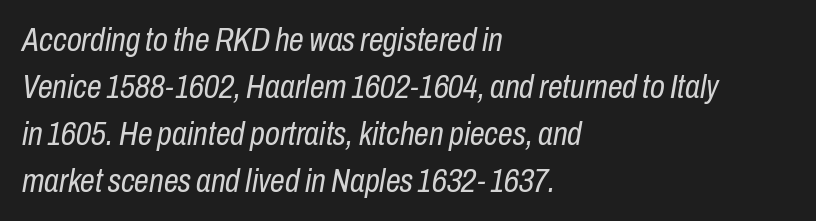
Q: Is the text bold? A: No.
Q: Is the text italic (slanted)? A: Yes, it leans right by about 10 degrees.
Q: Is the text underlined? A: No.
Q: How is the paragraph aligned? A: Left-aligned.
Q: Is the spacing between letters normal or unusually wide? A: Normal.
Q: Is the spacing between lines tight, normal or loose? A: Normal.
Q: Width (condensed, normal, or wide)? A: Condensed.
Q: Stroke contrast? A: Low.
Q: x-height? A: Medium.
Q: Monospaced? A: No.
